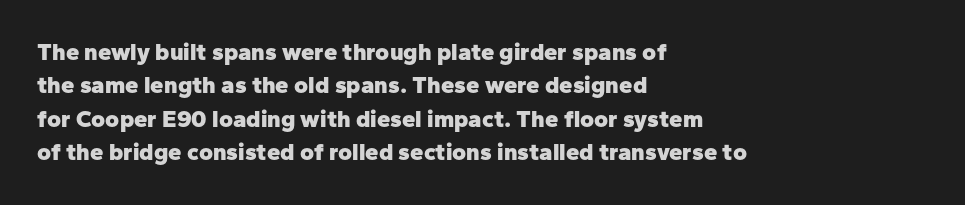
The image shows 24 px bold type, upright; set left-aligned, normal line spacing (1.39x), normal letter spacing, not underlined.
